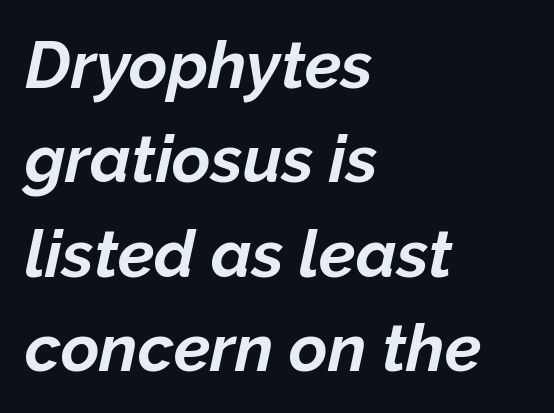
Q: Is the text bold? A: Yes.
Q: Is the text italic (slanted)? A: Yes, it leans right by about 12 degrees.
Q: Is the text underlined? A: No.
Q: How is the paragraph aligned? A: Left-aligned.
Q: Is the spacing between letters normal or unusually wide? A: Normal.
Q: Is the spacing between lines tight, normal or loose? A: Normal.
Q: Width (condensed, normal, or wide)? A: Normal.
Q: Stroke contrast? A: Low.
Q: x-height? A: Medium.
Q: Monospaced? A: No.
